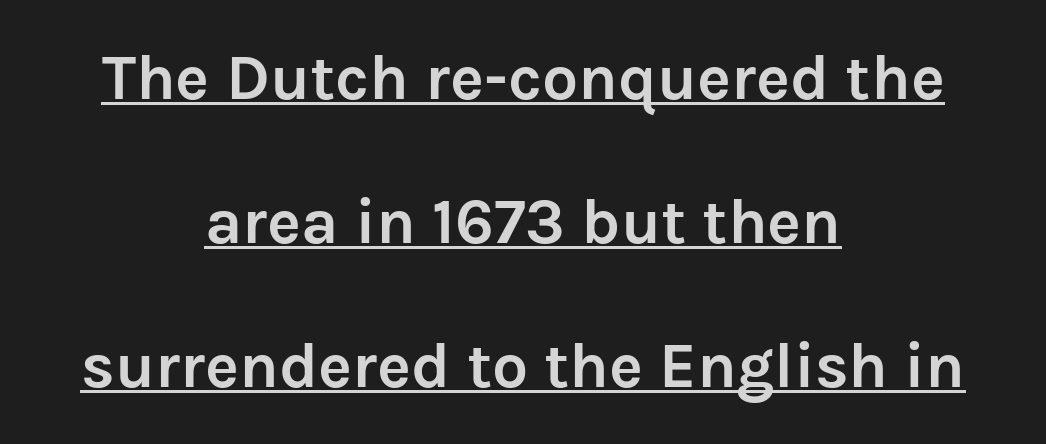
What's the leading like? Stretched, with rows far apart. Short and long lines alike share a common midpoint. Underlined type. To sum up the face: it is a sans, with no serifs.
